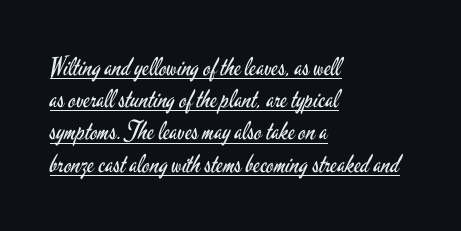
{"bold": "no", "underline": "yes", "align": "left", "line_spacing": "normal", "line_spacing_ratio": 1.29, "letter_spacing": "normal", "letter_spacing_em": 0.0, "glyph_px": 25}
